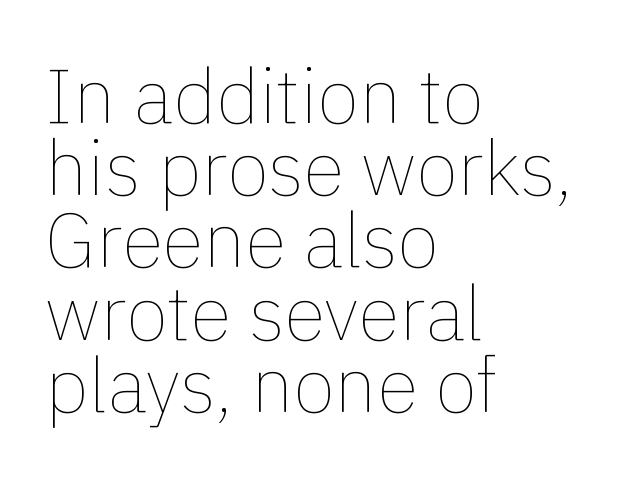
{"italic": "no", "bold": "no", "weight": "thin", "width": "normal", "x_height": "medium", "monospaced": "no", "underline": "no", "align": "left", "line_spacing": "tight", "line_spacing_ratio": 0.95, "letter_spacing": "normal", "letter_spacing_em": 0.0, "glyph_px": 76}
